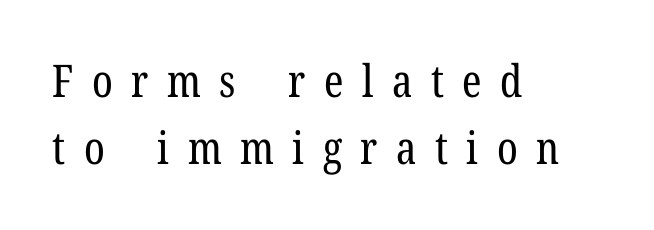
The image shows 45 px regular-weight, condensed serif type, upright; set left-aligned, normal line spacing (1.48x), unusually wide letter spacing (+0.41 em), not underlined; low stroke contrast and a medium x-height.
